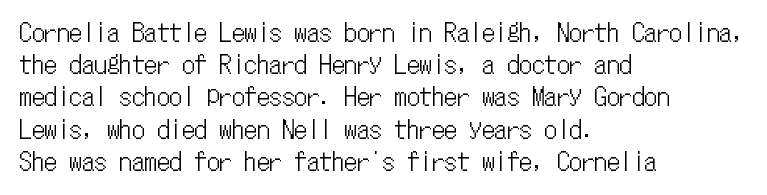
{"italic": "no", "underline": "no", "align": "left", "line_spacing": "normal", "line_spacing_ratio": 1.29, "letter_spacing": "normal", "letter_spacing_em": 0.0, "glyph_px": 25}
